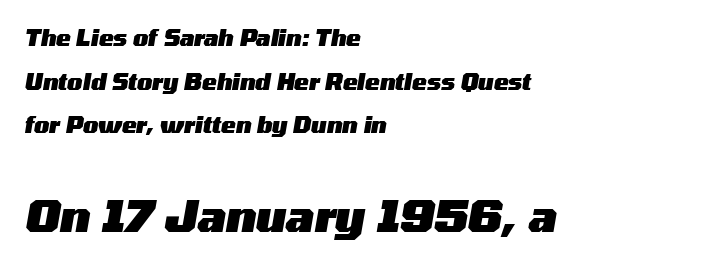
Q: Is the text bold? A: Yes.
Q: Is the text italic (slanted)? A: Yes, it leans right by about 10 degrees.
Q: Is the text underlined? A: No.
Q: How is the paragraph aligned? A: Left-aligned.
Q: Is the spacing between letters normal or unusually wide? A: Normal.
Q: Is the spacing between lines tight, normal or loose? A: Loose.
Q: Which block of text is set in a larger size, the first (top) or the second (bottom)? A: The second (bottom) one.
Q: Width (condensed, normal, or wide)? A: Wide.
Q: Stroke contrast? A: Medium.
Q: x-height? A: Medium.
Q: Monospaced? A: No.
